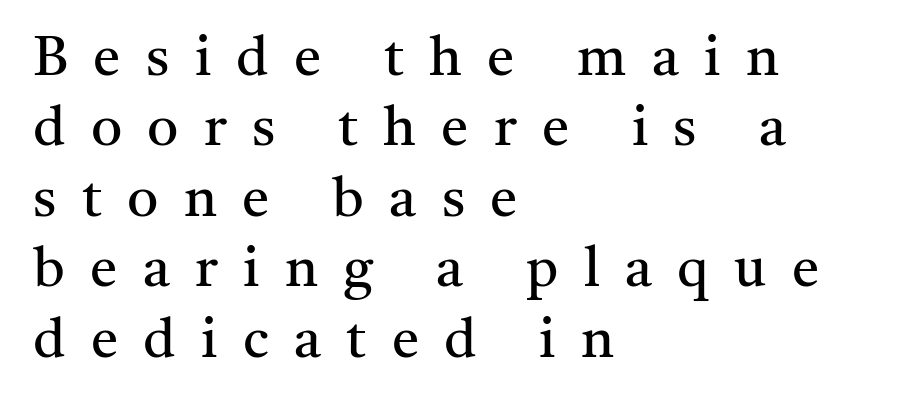
The image shows 55 px regular-weight serif type, upright; set left-aligned, normal line spacing (1.28x), unusually wide letter spacing (+0.46 em), not underlined; medium stroke contrast and a medium x-height.
